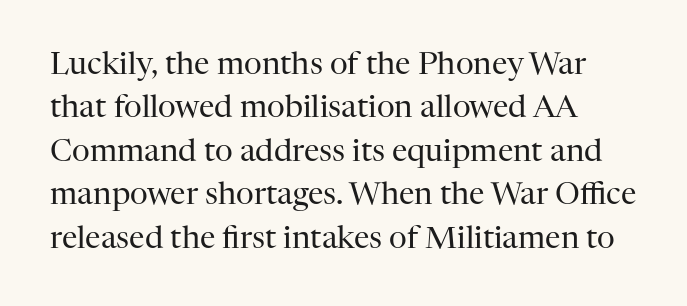
The rows are spaced the way most documents space them. You could call the tracking neutral — neither tight nor loose. Upright lettering throughout. Proportional: the letters do not fall into vertical columns.
